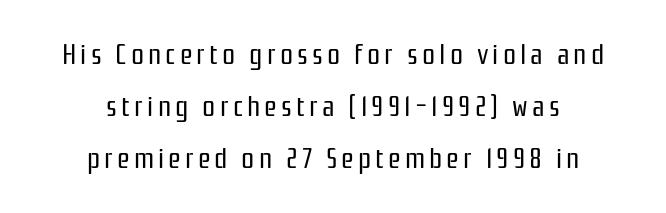
{"serif": "no", "italic": "no", "bold": "no", "weight": "regular", "width": "condensed", "stroke_contrast": "low", "x_height": "medium", "monospaced": "no", "underline": "no", "align": "center", "line_spacing_ratio": 1.79, "glyph_px": 29}
